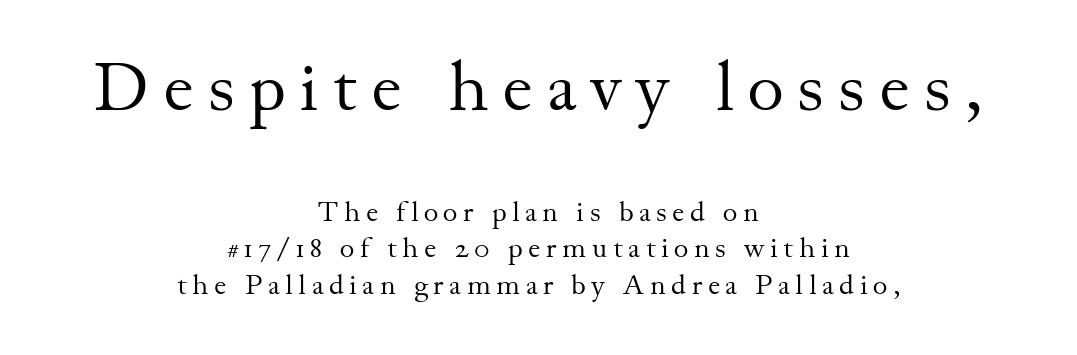
Centered paragraph, ragged on both sides. Honestly, the letter spacing is so wide it's the main thing you notice. The line-height multiplier appears to be the usual default. A roman cut, with each character standing at attention. Compare the two chunks: the upper has the greater cap height.
